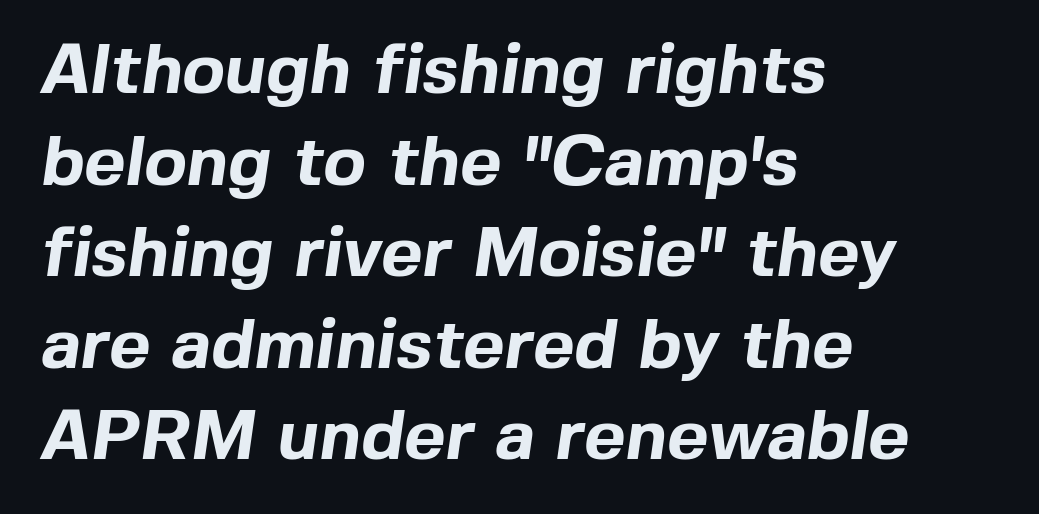
{"serif": "no", "bold": "yes", "weight": "bold", "width": "normal", "x_height": "medium", "monospaced": "no", "underline": "no", "align": "left", "line_spacing": "normal", "line_spacing_ratio": 1.29, "letter_spacing": "normal", "letter_spacing_em": 0.0, "glyph_px": 71}
